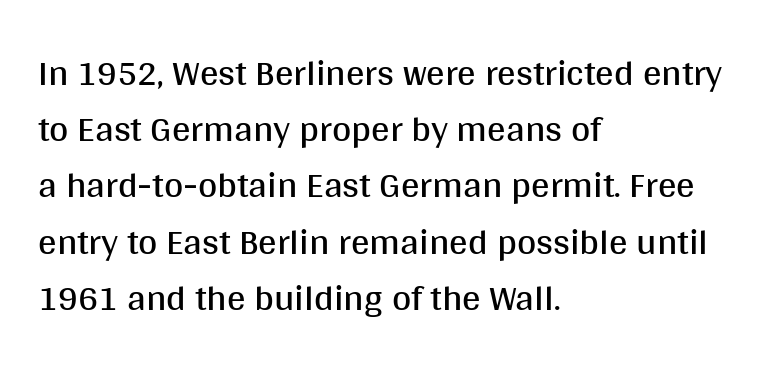
{"serif": "no", "italic": "no", "bold": "no", "weight": "regular", "width": "normal", "stroke_contrast": "medium", "x_height": "large", "monospaced": "no", "underline": "no", "align": "left", "line_spacing": "normal", "line_spacing_ratio": 1.52, "letter_spacing": "normal", "letter_spacing_em": 0.0, "glyph_px": 37}
